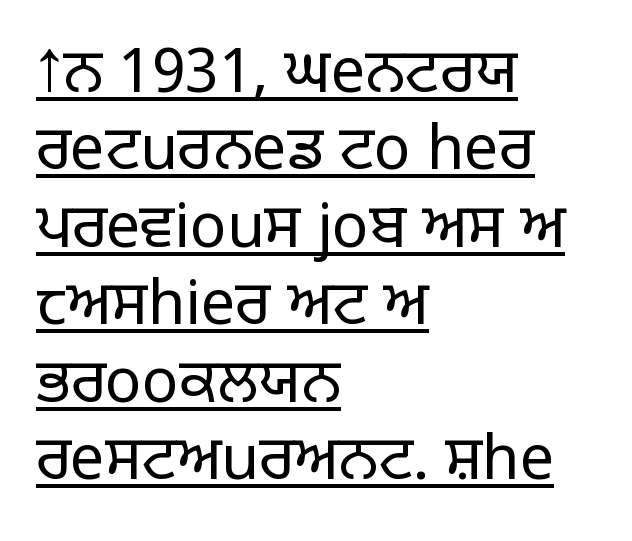
Summary of vertical rhythm: regular, with standard interline spacing. Vertical stems look standard width or narrower in stroke. Is there any slant? The stems are plumb. These lines stack with their left ends in a neat column. A typesetter would call this zero additional tracking. Looks like regular typesetting: each glyph gets only the width it needs.
